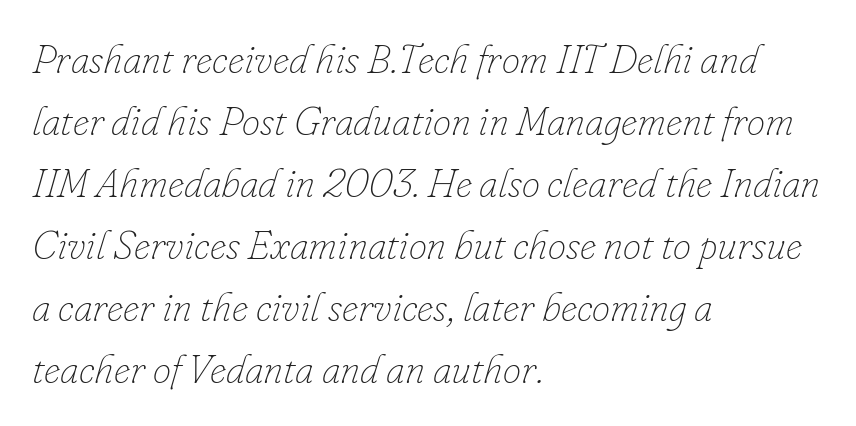
The image shows 41 px thin type, italic (leaning right); set left-aligned, normal line spacing (1.51x), normal letter spacing, not underlined; low stroke contrast and a small x-height.
